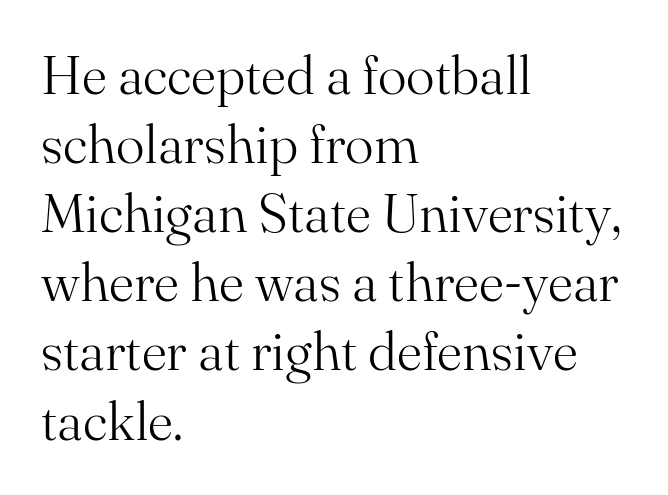
{"serif": "yes", "italic": "no", "bold": "no", "weight": "light", "width": "normal", "stroke_contrast": "medium", "x_height": "small", "monospaced": "no", "underline": "no", "align": "left", "line_spacing": "normal", "line_spacing_ratio": 1.28, "letter_spacing": "normal", "letter_spacing_em": 0.0, "glyph_px": 54}
